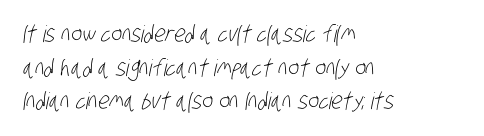
The cut favours lightness, reaching ordinary text weight at its darkest. The specimen omits any rule beneath the text block's lines. Alignment: flush left. This sample keeps an unexceptional amount of space between lines. Words appear dense and cohesive because spacing is normal.
